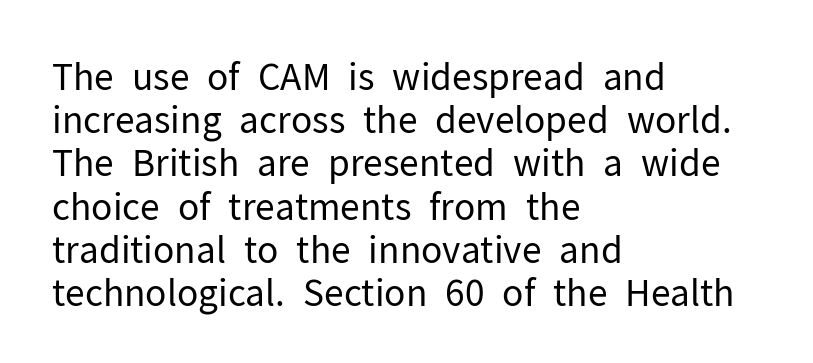
Q: Is the text bold? A: No.
Q: Is the text italic (slanted)? A: No, it is upright.
Q: Is the typeface a serif or a sans-serif typeface? A: Sans-serif.
Q: Is the text underlined? A: No.
Q: How is the paragraph aligned? A: Left-aligned.
Q: Is the spacing between letters normal or unusually wide? A: Normal.
Q: Width (condensed, normal, or wide)? A: Normal.
Q: Stroke contrast? A: Low.
Q: x-height? A: Medium.
Q: Monospaced? A: No.
